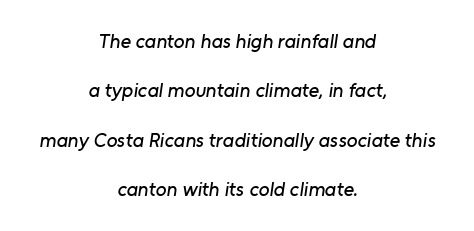
Lines of text with bare space underneath. Successive baselines arrive slowly, with a big drop between each. Words appear dense and cohesive because spacing is normal. Horizontally, the lines are justified to the midpoint only.
